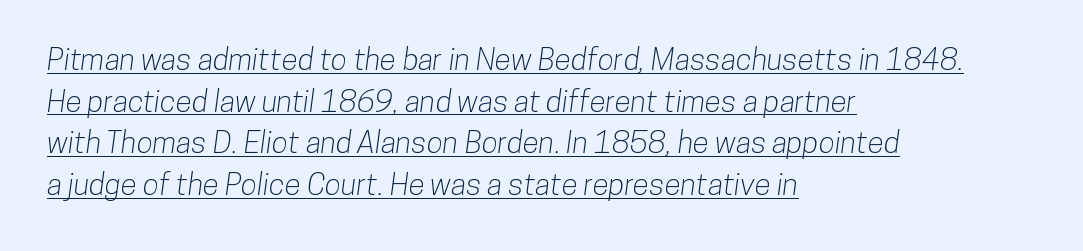
{"serif": "no", "width": "condensed", "stroke_contrast": "low", "x_height": "medium", "monospaced": "no", "underline": "yes", "align": "left", "line_spacing": "normal", "line_spacing_ratio": 1.39, "letter_spacing": "normal", "letter_spacing_em": 0.0, "glyph_px": 30}
